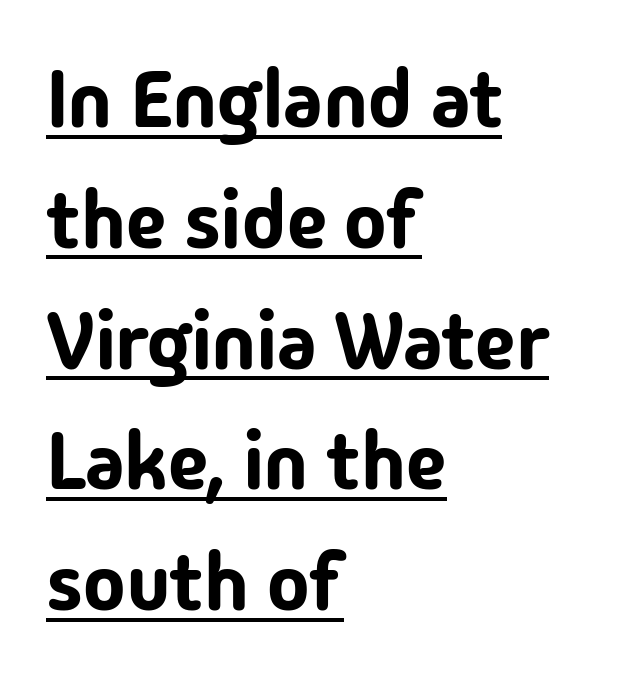
If you drew a line through each stem, it would be perfectly vertical. Alignment: flush left. Font category for this specimen: sans-serif. Letter spacing: default.
